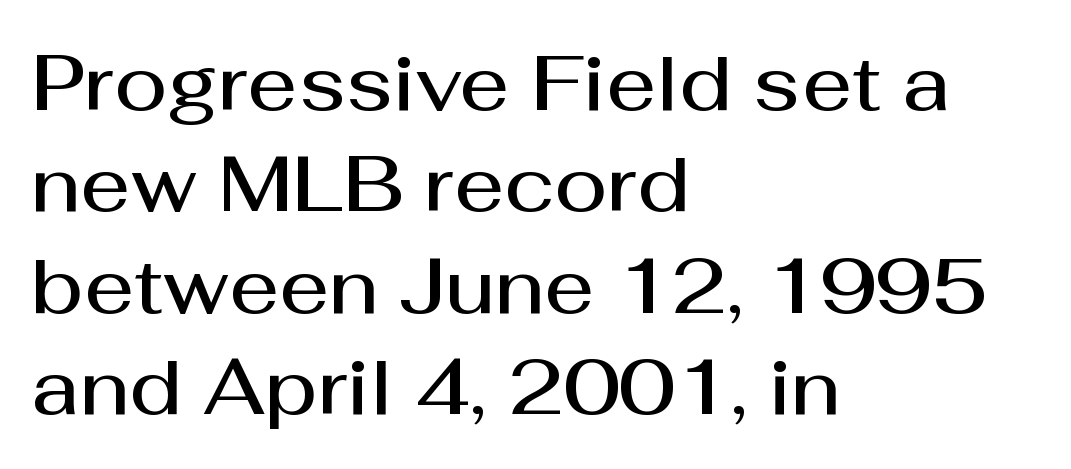
The image shows 78 px semibold sans-serif type, upright; set left-aligned, normal line spacing (1.3x), normal letter spacing, not underlined; medium stroke contrast and a medium x-height.
